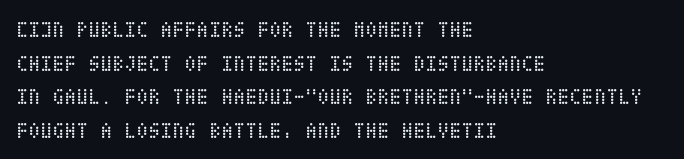
Q: Is the text bold? A: No.
Q: Is the text italic (slanted)? A: No, it is upright.
Q: Is the text underlined? A: No.
Q: How is the paragraph aligned? A: Left-aligned.
Q: Is the spacing between letters normal or unusually wide? A: Normal.
Q: Is the spacing between lines tight, normal or loose? A: Normal.
